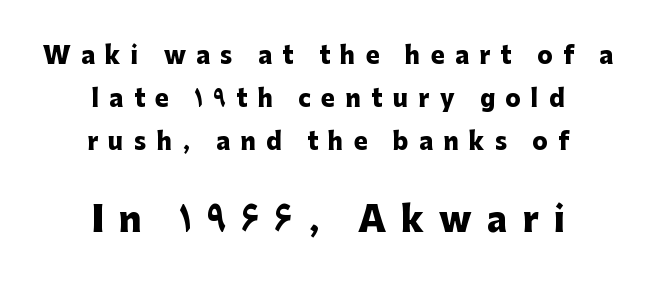
The image shows 34 px heavy sans-serif type, upright; set centered, line spacing 1.87x, unusually wide letter spacing (+0.45 em), not underlined; the second (bottom) block is 1.48x larger; low stroke contrast and a medium x-height.
